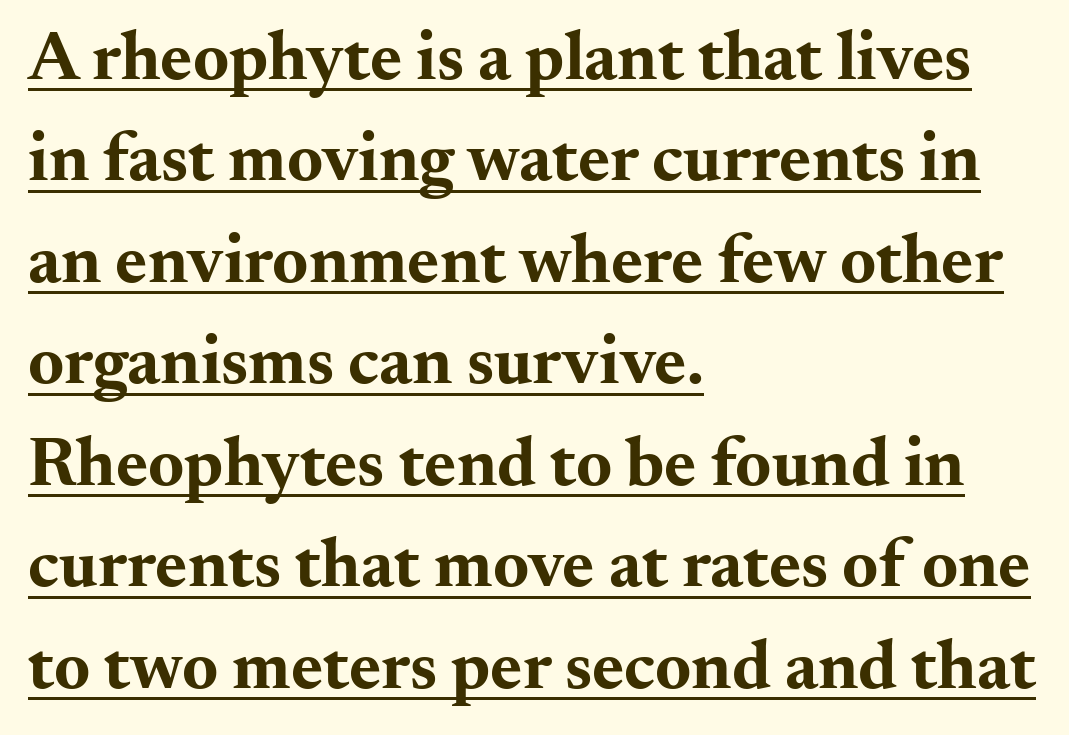
Q: Is the text bold? A: Yes.
Q: Is the text italic (slanted)? A: No, it is upright.
Q: Is the typeface a serif or a sans-serif typeface? A: Serif.
Q: Is the text underlined? A: Yes.
Q: How is the paragraph aligned? A: Left-aligned.
Q: Is the spacing between letters normal or unusually wide? A: Normal.
Q: Is the spacing between lines tight, normal or loose? A: Normal.
Q: Width (condensed, normal, or wide)? A: Wide.
Q: Stroke contrast? A: Medium.
Q: x-height? A: Small.
Q: Monospaced? A: No.
